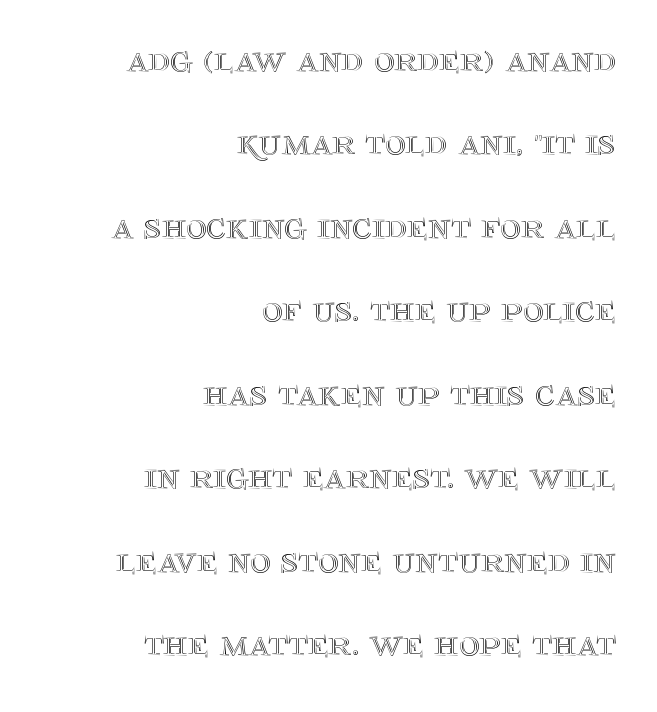
Q: Is the text italic (slanted)? A: No, it is upright.
Q: Is the text underlined? A: No.
Q: How is the paragraph aligned? A: Right-aligned.
Q: Is the spacing between letters normal or unusually wide? A: Normal.
Q: Is the spacing between lines tight, normal or loose? A: Loose.
Q: Width (condensed, normal, or wide)? A: Normal.
Q: x-height? A: Large.
Q: Monospaced? A: No.
